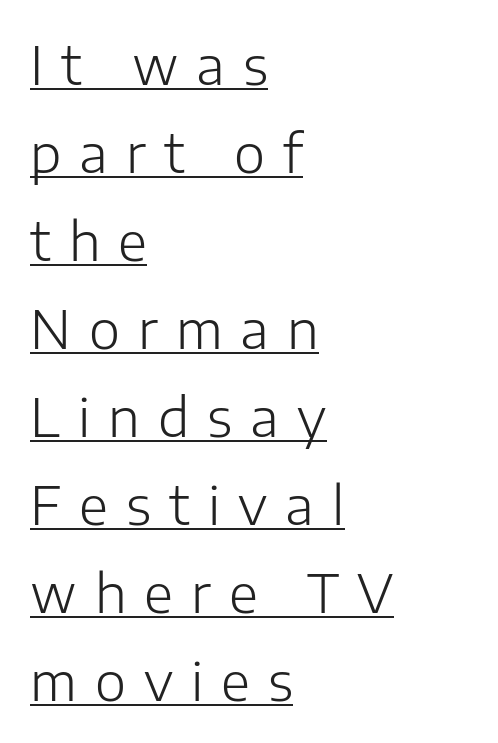
The image shows 53 px light sans-serif type, upright; set left-aligned, normal line spacing (1.66x), unusually wide letter spacing (+0.34 em), underlined; low stroke contrast and a medium x-height.
